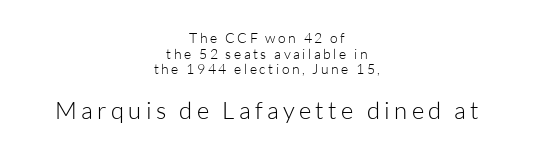
Just letters on the line, the space beneath them empty. Note: smaller setting up top, larger setting below. A student would call this center alignment; a typographer would say set centered. These lines were composed using upright roman letters.
